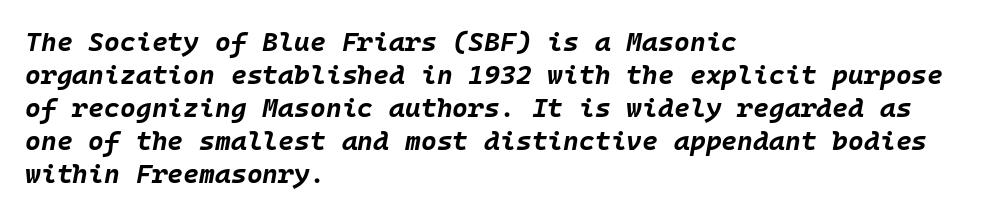
The image shows 27 px bold type, italic (leaning right); set left-aligned, line spacing 1.22x, normal letter spacing, not underlined.
